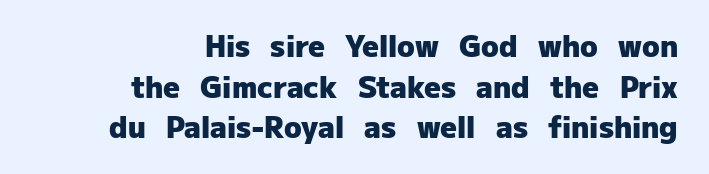
{"serif": "no", "italic": "no", "bold": "yes", "weight": "heavy", "width": "normal", "stroke_contrast": "low", "x_height": "medium", "monospaced": "no", "underline": "no", "align": "right", "line_spacing": "normal", "line_spacing_ratio": 1.4, "letter_spacing": "normal", "letter_spacing_em": 0.0, "glyph_px": 29}
